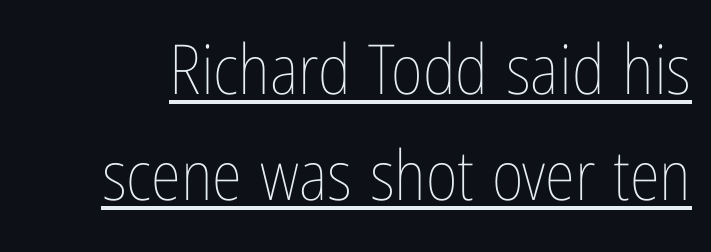
The typeface has the unassuming heft of standard copy or less. Nothing unusual about the tracking: characters are spaced as the font intends. Regarding leading, the lines here are spaced in the standard way. Do the characters align in a grid? No, the font is proportional. Notice how a bar underscores the lettering throughout.
